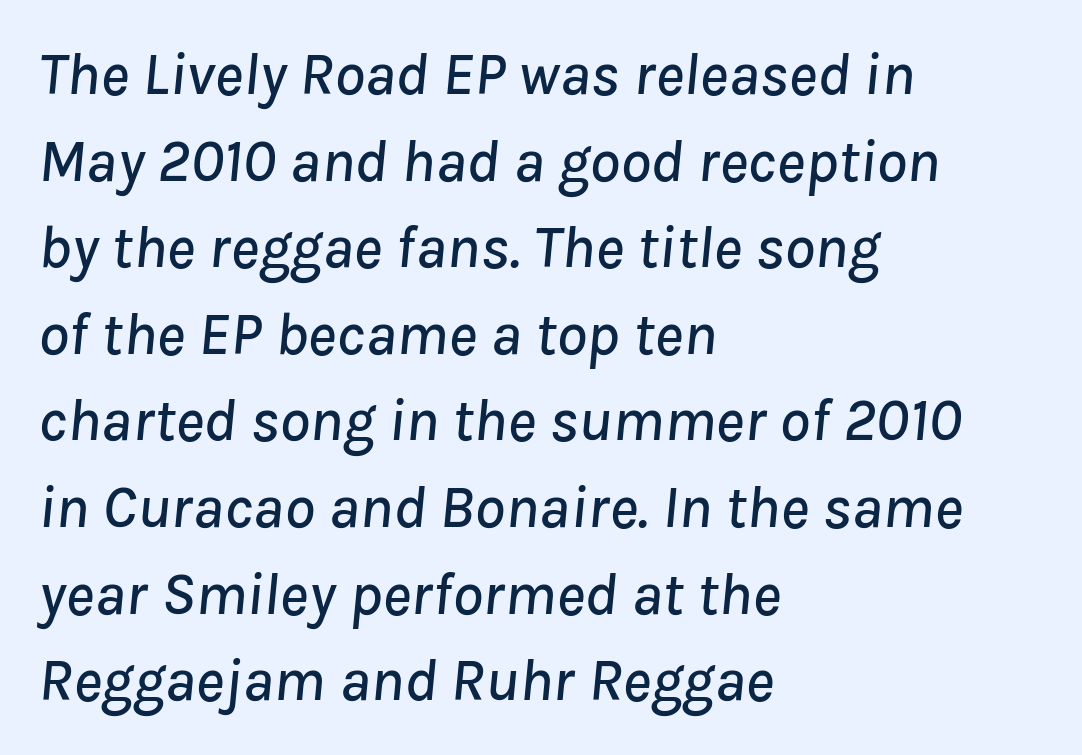
{"italic": "yes", "lean": "right", "slant_degrees": 8, "width": "normal", "stroke_contrast": "low", "x_height": "medium", "monospaced": "no", "underline": "no", "align": "left", "line_spacing": "normal", "line_spacing_ratio": 1.42, "letter_spacing": "normal", "letter_spacing_em": 0.0, "glyph_px": 61}
